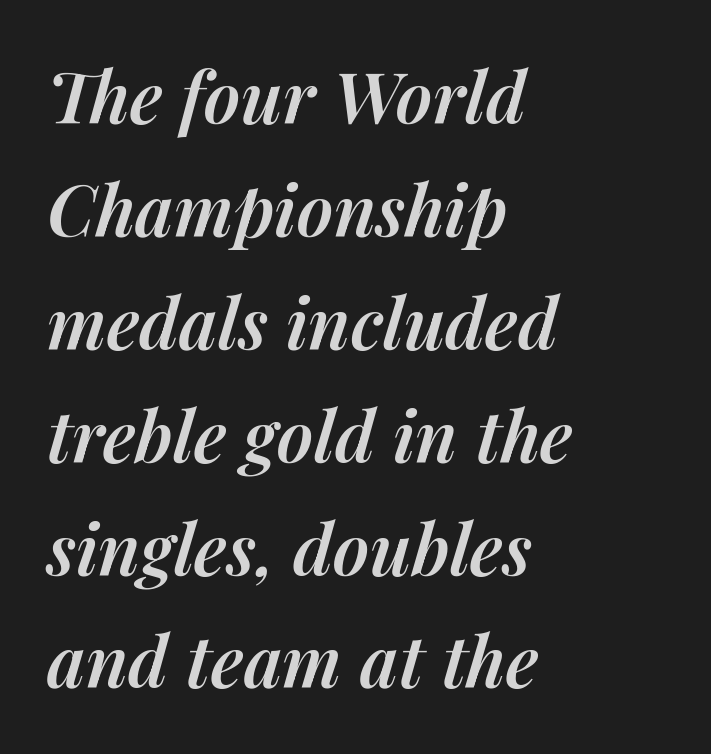
{"italic": "yes", "lean": "right", "slant_degrees": 14, "bold": "semi", "weight": "semibold", "width": "normal", "stroke_contrast": "medium", "x_height": "medium", "monospaced": "no", "underline": "no", "align": "left", "line_spacing": "normal", "line_spacing_ratio": 1.59, "letter_spacing": "normal", "letter_spacing_em": 0.0, "glyph_px": 71}
